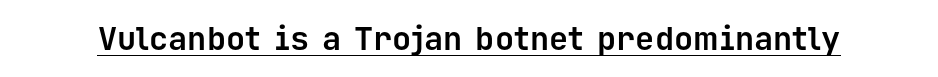
Looks like terminal output: every glyph gets an equal slot. Emphasis is given by a line drawn under the lettering. Quick note: not italic, upright. Here the glyphs are tracked normally, forming tight word shapes. The glyphs in this specimen are sans serif.
